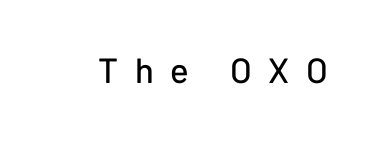
{"serif": "no", "italic": "no", "width": "normal", "stroke_contrast": "low", "x_height": "medium", "monospaced": "no", "underline": "no", "letter_spacing": "wide", "letter_spacing_em": 0.48, "glyph_px": 35}
